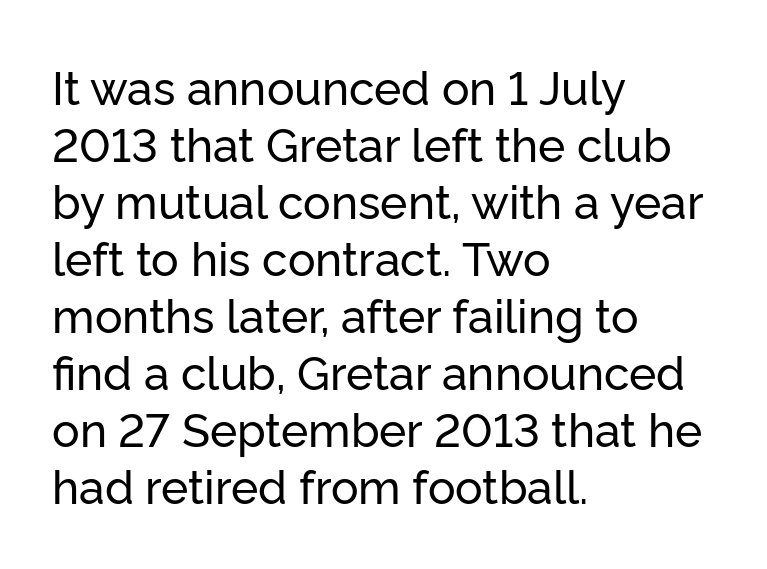
Letter spacing: default. Does the copy run flush right? No — it runs flush left. Check the space under the baseline: it is left empty. Looks like regular typesetting: each glyph gets only the width it needs. Quick note: not italic, upright. This is sans-serif lettering, the kind often seen on screens and signage.
